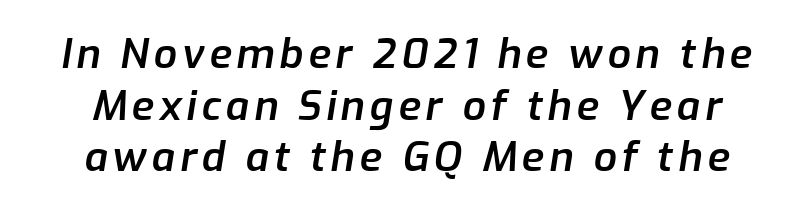
Q: Is the text bold? A: Semi-bold.
Q: Is the text italic (slanted)? A: Yes, it leans right by about 9 degrees.
Q: Is the text underlined? A: No.
Q: Is the spacing between lines tight, normal or loose? A: Normal.
Q: Width (condensed, normal, or wide)? A: Normal.
Q: Stroke contrast? A: Low.
Q: x-height? A: Medium.
Q: Monospaced? A: No.
